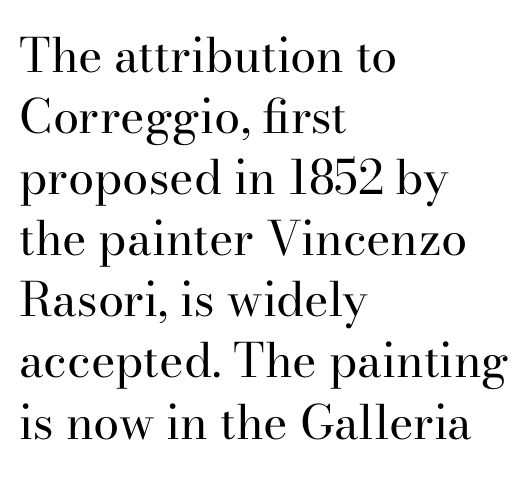
Q: Is the text bold? A: No.
Q: Is the text italic (slanted)? A: No, it is upright.
Q: Is the typeface a serif or a sans-serif typeface? A: Serif.
Q: Is the text underlined? A: No.
Q: How is the paragraph aligned? A: Left-aligned.
Q: Is the spacing between letters normal or unusually wide? A: Normal.
Q: Is the spacing between lines tight, normal or loose? A: Normal.
Q: Width (condensed, normal, or wide)? A: Normal.
Q: Stroke contrast? A: High.
Q: x-height? A: Small.
Q: Monospaced? A: No.
